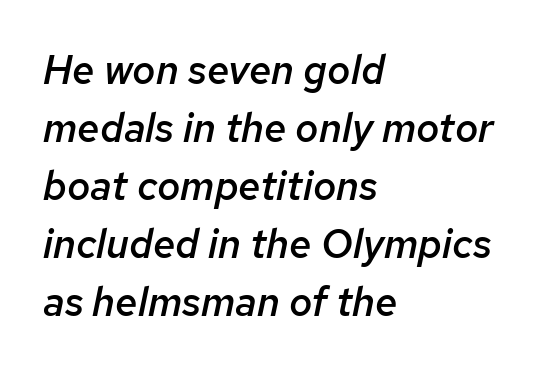
The letters advance in unequal steps, a hallmark of proportional type. Decoration check: the copy has no underline. If you measured baseline to baseline, you'd find a middling distance. Line beginnings align vertically; line endings do not.
